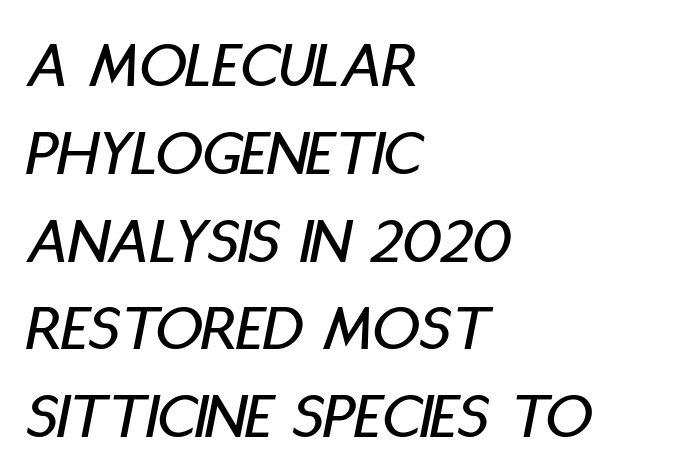
Q: Is the text italic (slanted)? A: Yes, it leans right by about 11 degrees.
Q: Is the text underlined? A: No.
Q: How is the paragraph aligned? A: Left-aligned.
Q: Is the spacing between letters normal or unusually wide? A: Normal.
Q: Is the spacing between lines tight, normal or loose? A: Normal.
Q: Width (condensed, normal, or wide)? A: Condensed.
Q: Stroke contrast? A: Low.
Q: x-height? A: Large.
Q: Monospaced? A: No.
